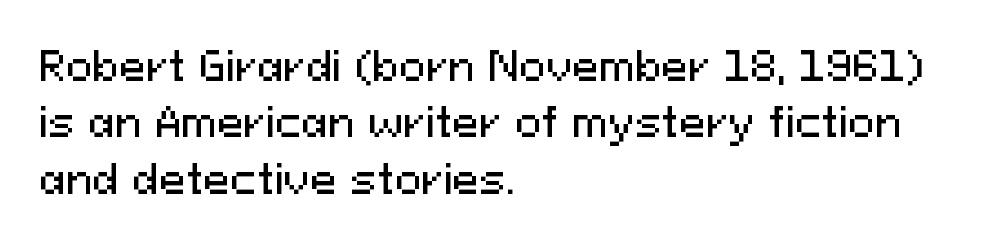
{"serif": "no", "italic": "no", "width": "normal", "stroke_contrast": "medium", "x_height": "medium", "monospaced": "no", "underline": "no", "align": "left", "line_spacing": "normal", "line_spacing_ratio": 1.41, "letter_spacing": "normal", "letter_spacing_em": 0.0, "glyph_px": 40}
